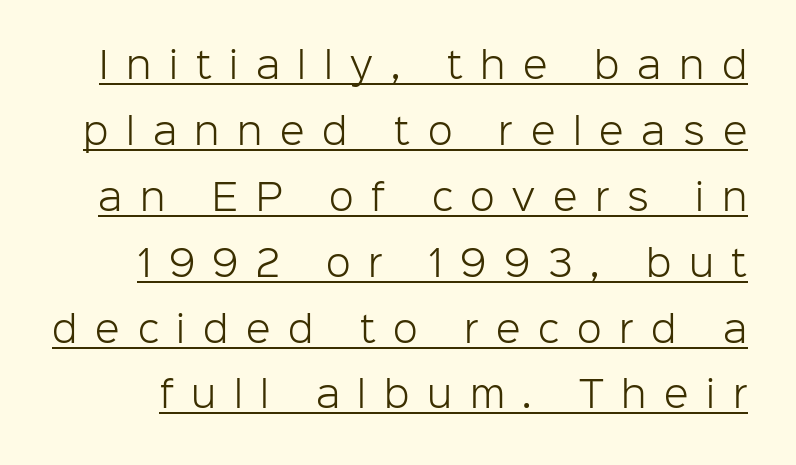
The image shows 36 px light sans-serif type, upright; set line spacing 1.83x, unusually wide letter spacing (+0.49 em), underlined; low stroke contrast and a medium x-height.
